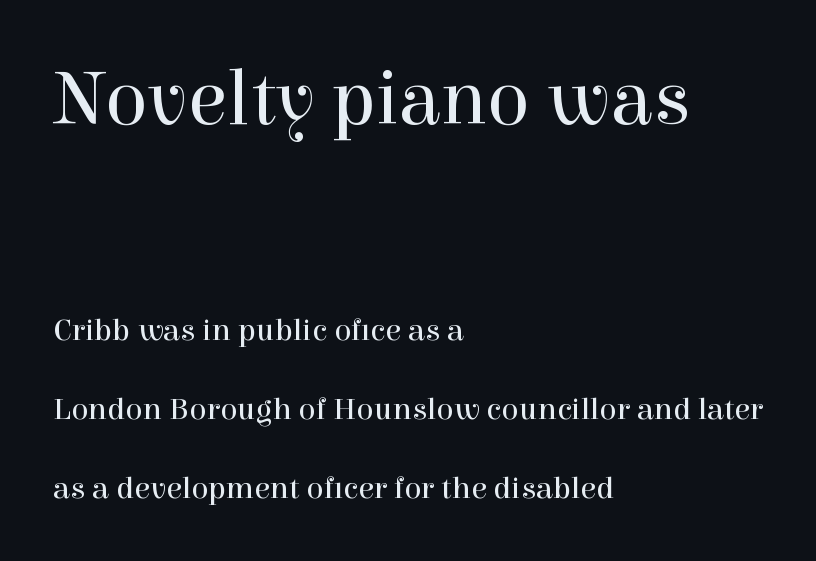
Visually the block forms a straight wall on the left and a jagged coastline on the right. The passage shown is typed in a proportional face where columns would drift. Top chunk: large. Bottom chunk: small. Characters follow at the spacing the type designer built in.
